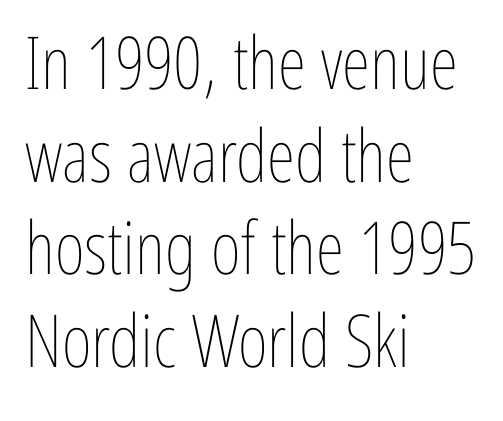
{"italic": "no", "bold": "no", "weight": "thin", "width": "condensed", "stroke_contrast": "low", "x_height": "medium", "monospaced": "no", "underline": "no", "align": "left", "line_spacing": "normal", "line_spacing_ratio": 1.27, "letter_spacing": "normal", "letter_spacing_em": 0.0, "glyph_px": 73}
